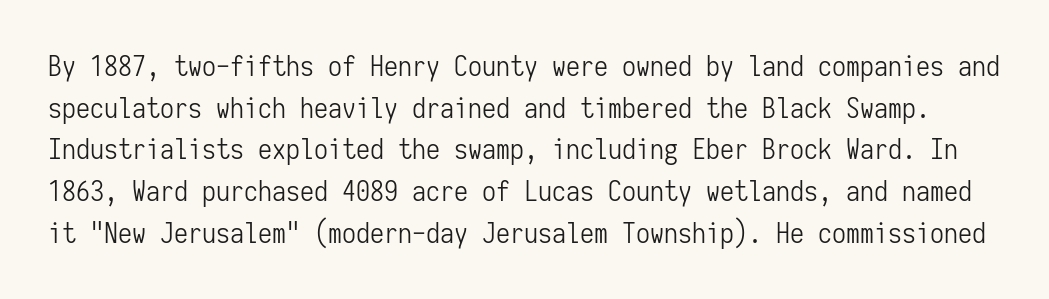
The image shows 28 px light, condensed sans-serif type, upright, monospaced; set normal line spacing (1.49x), normal letter spacing, not underlined; low stroke contrast and a medium x-height.
